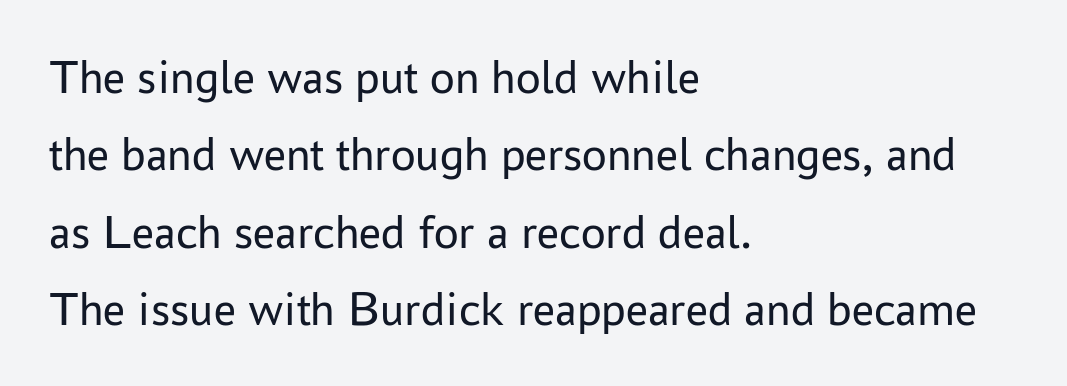
{"serif": "no", "italic": "no", "bold": "no", "weight": "regular", "width": "normal", "stroke_contrast": "low", "x_height": "medium", "monospaced": "no", "underline": "no", "align": "left", "line_spacing": "normal", "line_spacing_ratio": 1.58, "letter_spacing": "normal", "letter_spacing_em": 0.0, "glyph_px": 49}
